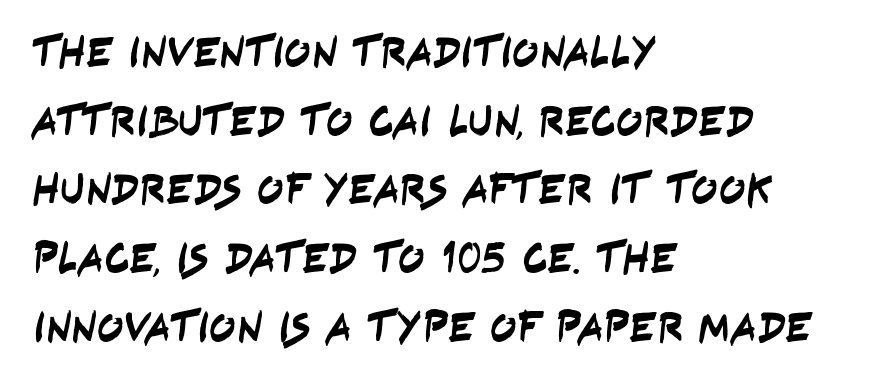
Q: Is the typeface a serif or a sans-serif typeface? A: Sans-serif.
Q: Is the text underlined? A: No.
Q: How is the paragraph aligned? A: Left-aligned.
Q: Is the spacing between letters normal or unusually wide? A: Normal.
Q: Is the spacing between lines tight, normal or loose? A: Normal.
Q: Width (condensed, normal, or wide)? A: Condensed.
Q: Stroke contrast? A: Low.
Q: x-height? A: Large.
Q: Monospaced? A: No.
